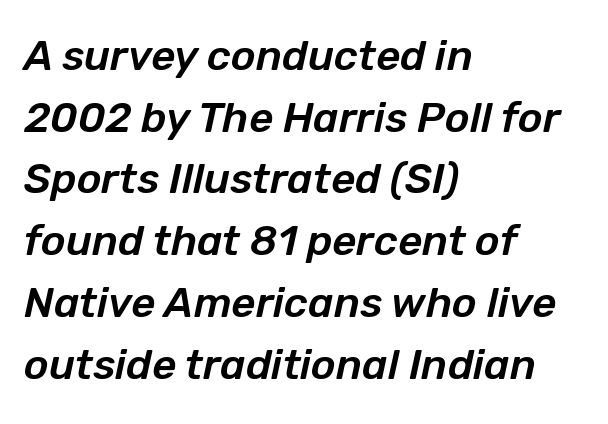
{"italic": "yes", "lean": "right", "slant_degrees": 12, "width": "normal", "stroke_contrast": "low", "x_height": "medium", "monospaced": "no", "underline": "no", "align": "left", "line_spacing": "normal", "line_spacing_ratio": 1.47, "letter_spacing": "normal", "letter_spacing_em": 0.0, "glyph_px": 42}
